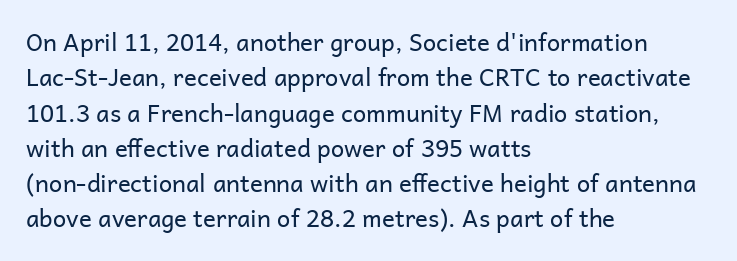
{"italic": "no", "bold": "no", "underline": "no", "align": "left", "line_spacing": "normal", "line_spacing_ratio": 1.47, "letter_spacing": "normal", "letter_spacing_em": 0.0, "glyph_px": 24}
